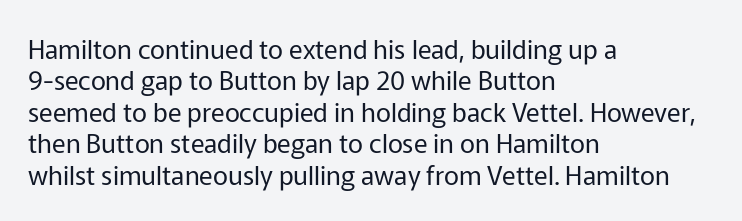
The image shows 26 px text type, upright; set left-aligned, line spacing 1.21x, normal letter spacing, not underlined.
